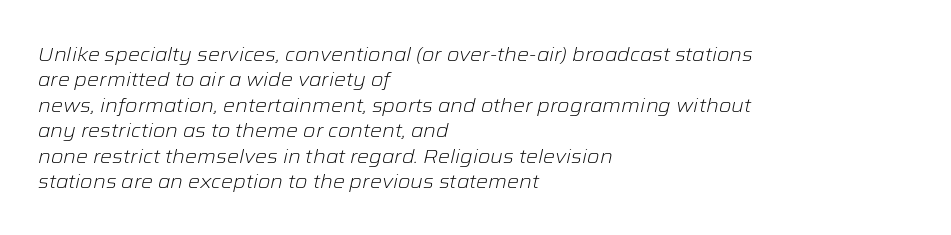
Rule under the text: the space is simply empty. Regarding leading, the lines here are spaced in the standard way. Where is the straight margin? On the left. The letters look calm and open, with moderate or lighter stems. The face used here is rendered with its standard letterfit. The glyphs look as if they've been sheared to an angle.
